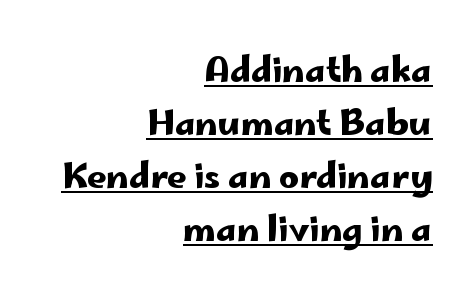
The image shows 34 px wide sans-serif type, upright; set right-aligned, normal line spacing (1.56x), normal letter spacing, underlined; low stroke contrast and a small x-height.
